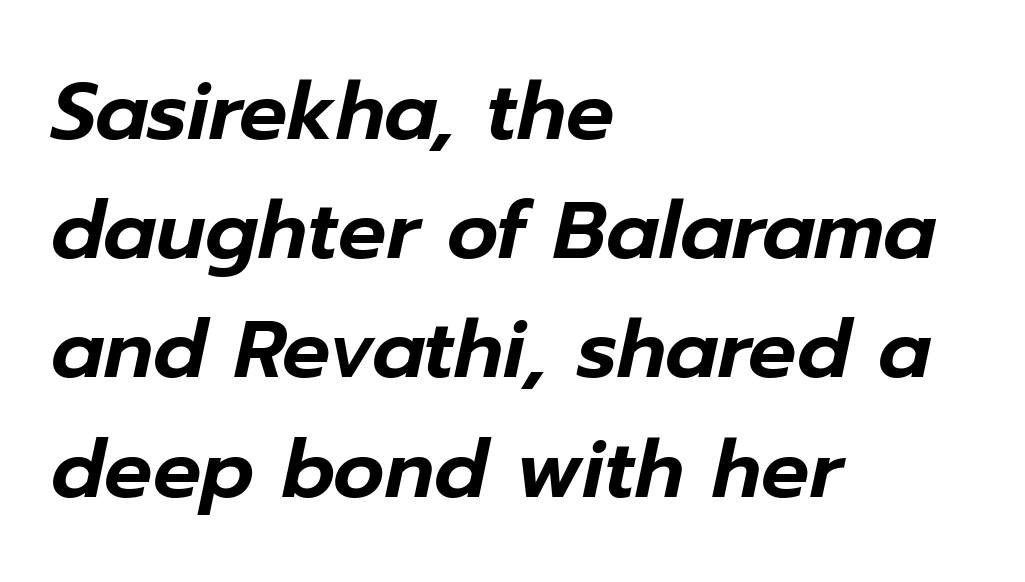
Q: Is the text italic (slanted)? A: Yes, it leans right by about 12 degrees.
Q: Is the text underlined? A: No.
Q: How is the paragraph aligned? A: Left-aligned.
Q: Is the spacing between letters normal or unusually wide? A: Normal.
Q: Is the spacing between lines tight, normal or loose? A: Normal.
Q: Width (condensed, normal, or wide)? A: Normal.
Q: Stroke contrast? A: Low.
Q: x-height? A: Medium.
Q: Monospaced? A: No.
